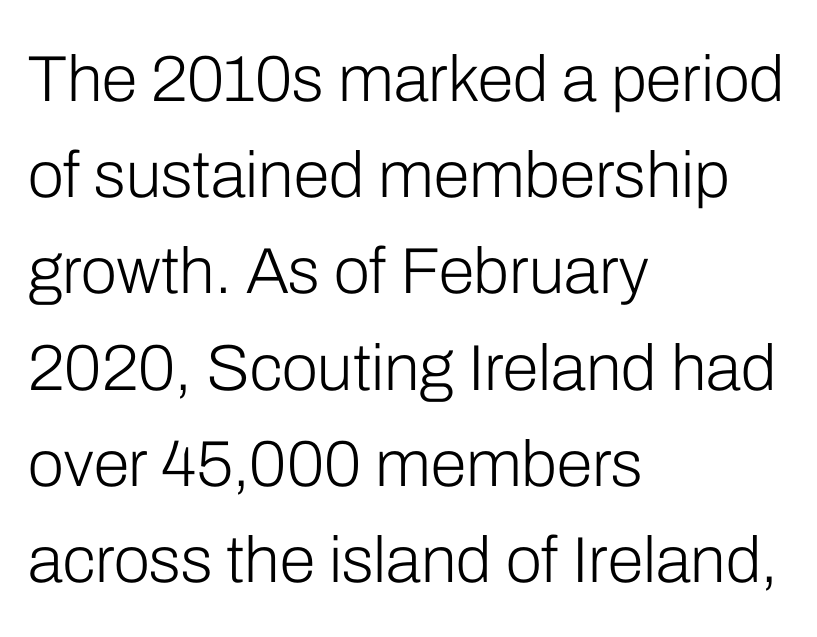
{"serif": "no", "italic": "no", "bold": "no", "weight": "light", "width": "normal", "stroke_contrast": "low", "x_height": "medium", "monospaced": "no", "underline": "no", "align": "left", "line_spacing": "normal", "line_spacing_ratio": 1.48, "letter_spacing": "normal", "letter_spacing_em": 0.0, "glyph_px": 65}
